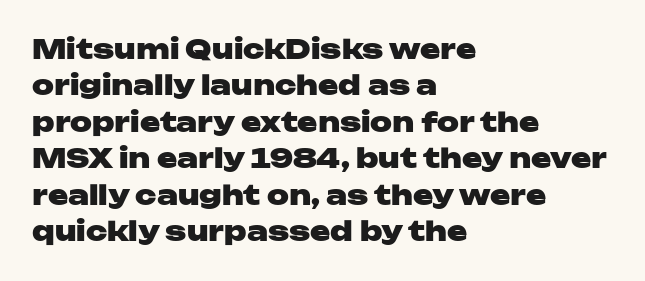
{"italic": "no", "bold": "yes", "underline": "no", "align": "left", "line_spacing": "normal", "line_spacing_ratio": 1.35, "letter_spacing": "normal", "letter_spacing_em": 0.0, "glyph_px": 27}
